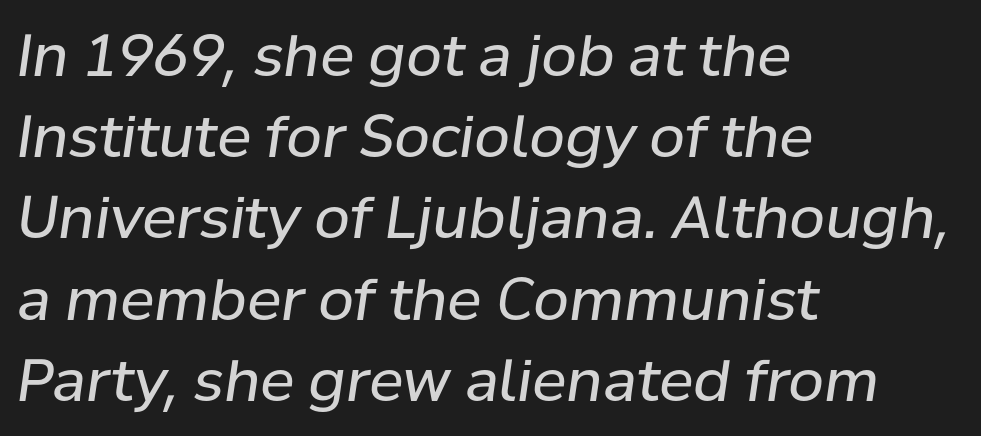
{"italic": "yes", "lean": "right", "slant_degrees": 8, "bold": "no", "weight": "regular", "width": "normal", "stroke_contrast": "low", "x_height": "medium", "monospaced": "no", "underline": "no", "align": "left", "line_spacing": "normal", "line_spacing_ratio": 1.4, "letter_spacing": "normal", "letter_spacing_em": 0.0, "glyph_px": 58}
